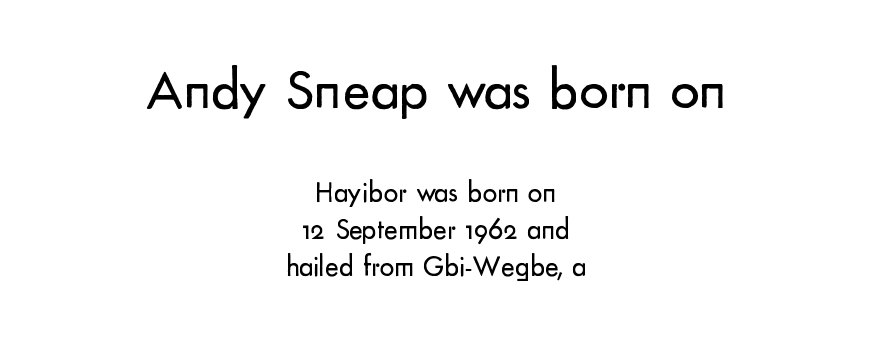
In terms of letterspacing, this is plain default setting. Quick note: not italic, upright. Alignment: centered. Larger block? The one above; the one below is distinctly smaller. This sample has the flowing, uneven cadence of proportional lettering. What kind of face is this? One without serifs — a sans.
